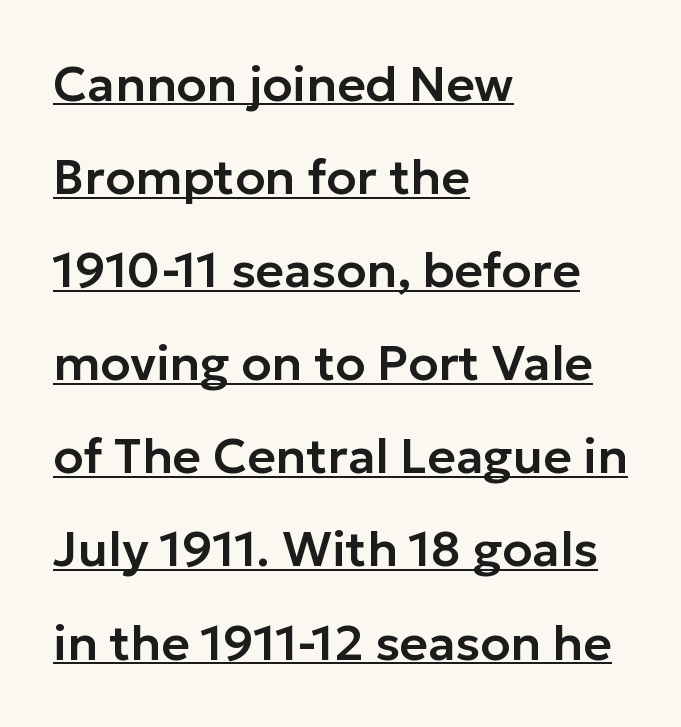
The leading is generous, giving the passage an open texture. The paragraph has a hard left edge and a soft right edge. To sum up the face: it is a sans, with no serifs. The face used here appears with an underline applied. In terms of posture, this sample is upright. A typesetter would call this proportional, since set widths differ per character.
